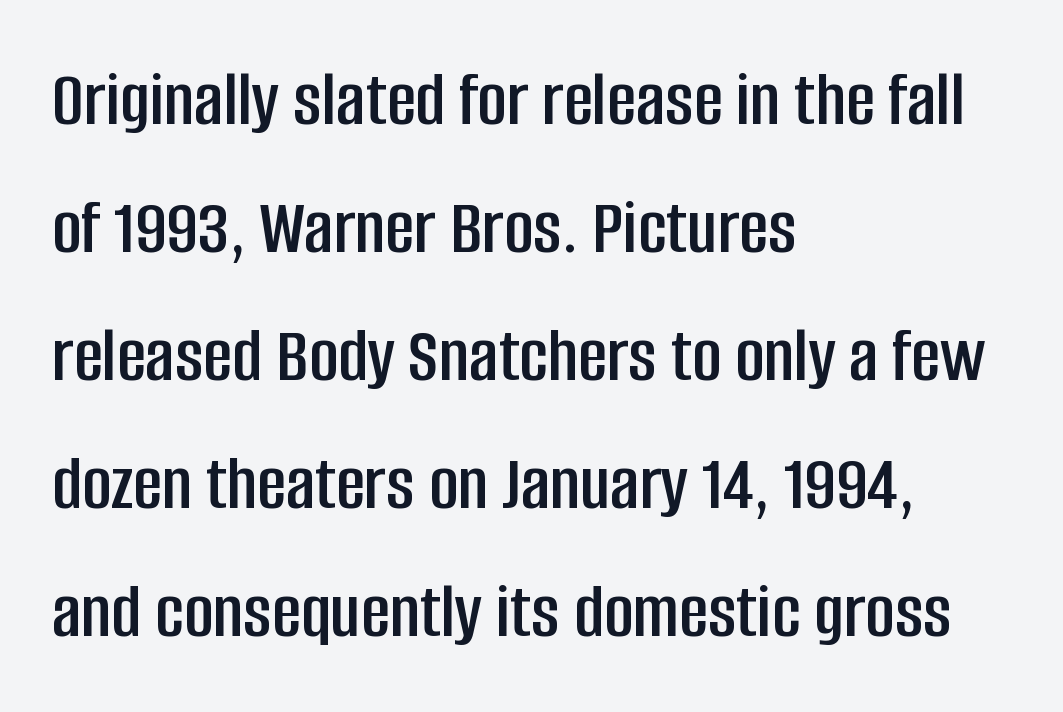
The face used here is proportionally spaced, like ordinary book or web type. What's the leading like? Ordinary, nothing unusual. Words float on clear page, feet unadorned. The designer went with a sans here, leaving each stem footless. Italic? Not at all — the glyphs are vertical.
